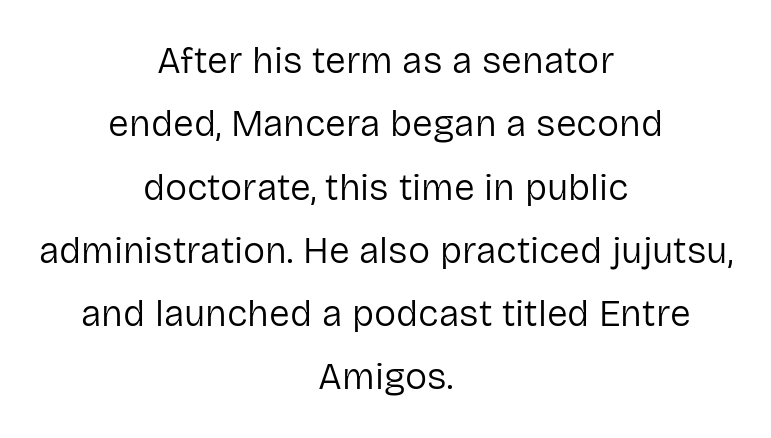
Q: Is the text bold? A: No.
Q: Is the text italic (slanted)? A: No, it is upright.
Q: Is the typeface a serif or a sans-serif typeface? A: Sans-serif.
Q: Is the text underlined? A: No.
Q: How is the paragraph aligned? A: Centered.
Q: Is the spacing between letters normal or unusually wide? A: Normal.
Q: Width (condensed, normal, or wide)? A: Normal.
Q: Stroke contrast? A: Low.
Q: x-height? A: Medium.
Q: Monospaced? A: No.
